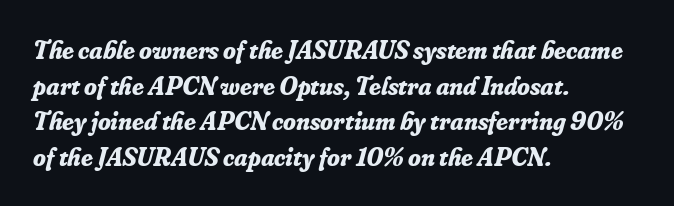
Does the lettering tilt? It does — this is italic. Regular leading. Short and long lines alike share a common starting point at left. On the weight axis this lands at bold, roughly 700. The letters sit at their default tracking, neither squeezed nor spread.
